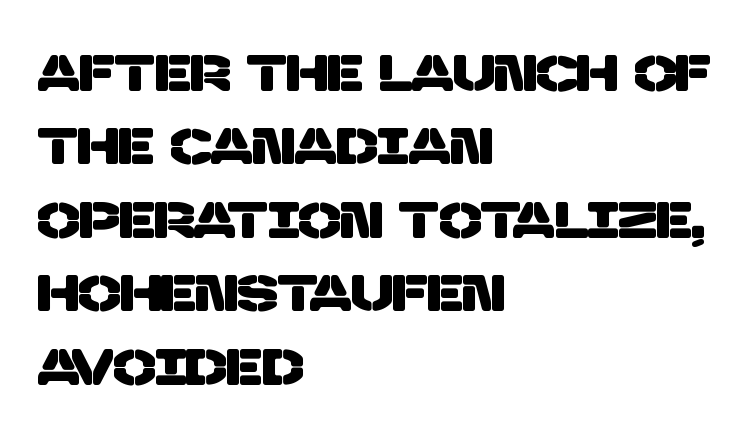
Here the designer chose a conventional face with non-uniform glyph widths. The letters sit at their default tracking, neither squeezed nor spread. To sum up the face: it is a sans, with no serifs. The glyphs are unaccompanied by any horizontal stroke below them.
